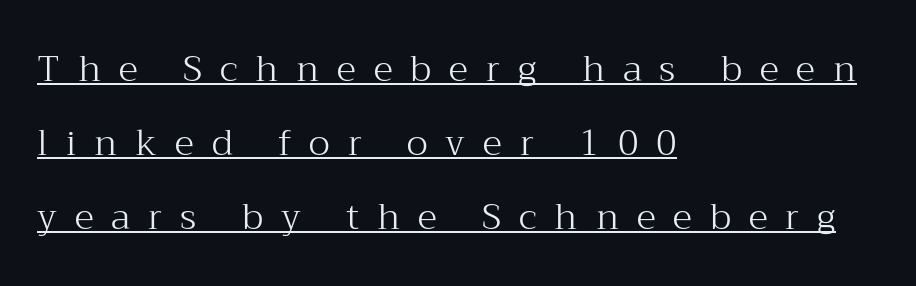
Q: Is the text bold? A: No.
Q: Is the text italic (slanted)? A: No, it is upright.
Q: Is the typeface a serif or a sans-serif typeface? A: Serif.
Q: Is the text underlined? A: Yes.
Q: How is the paragraph aligned? A: Left-aligned.
Q: Is the spacing between letters normal or unusually wide? A: Unusually wide.
Q: Is the spacing between lines tight, normal or loose? A: Loose.
Q: Width (condensed, normal, or wide)? A: Normal.
Q: Stroke contrast? A: Medium.
Q: x-height? A: Medium.
Q: Monospaced? A: No.
